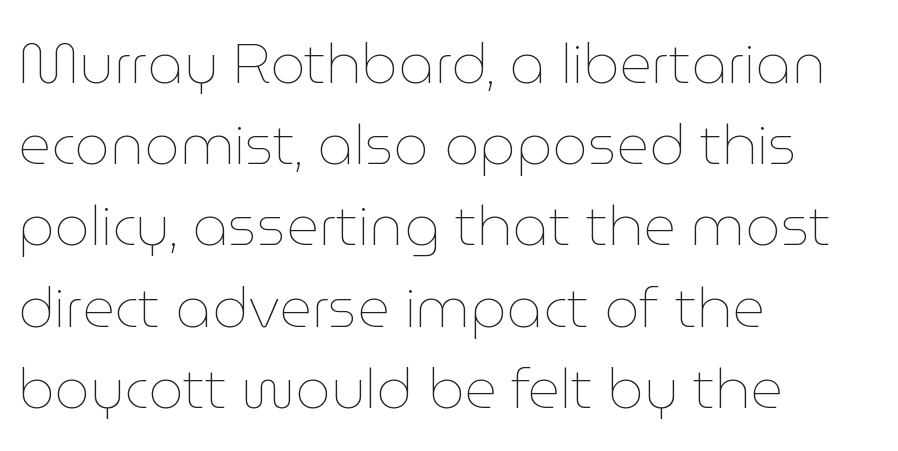
The image shows 56 px thin type, upright; set left-aligned, normal line spacing (1.45x), normal letter spacing, not underlined; low stroke contrast and a medium x-height.
